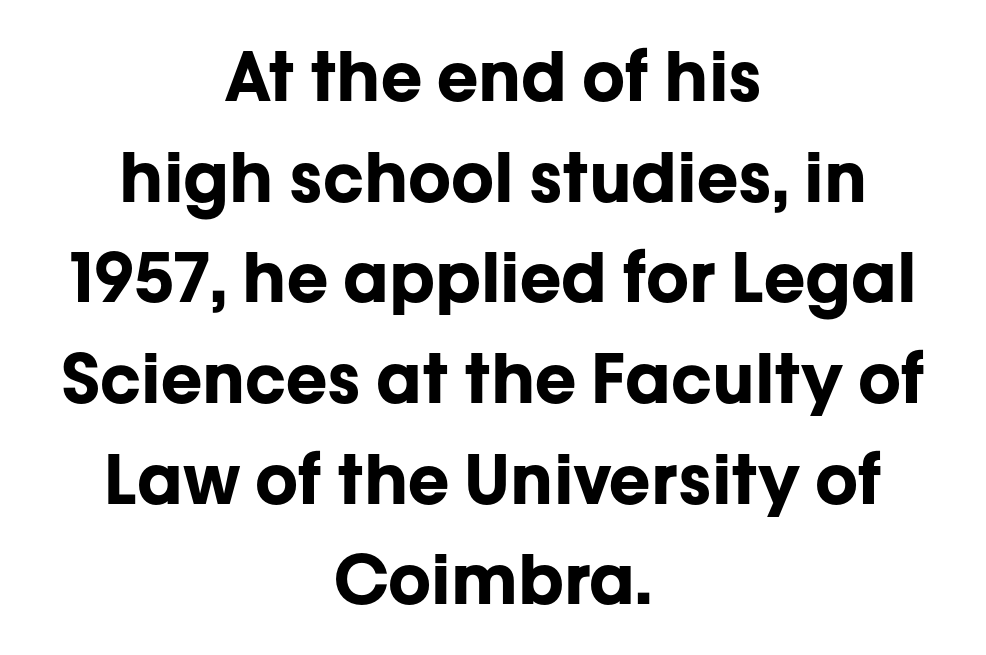
{"serif": "no", "italic": "no", "bold": "yes", "weight": "bold", "width": "normal", "stroke_contrast": "low", "x_height": "medium", "monospaced": "no", "underline": "no", "align": "center", "line_spacing": "normal", "line_spacing_ratio": 1.48, "letter_spacing": "normal", "letter_spacing_em": 0.0, "glyph_px": 68}
